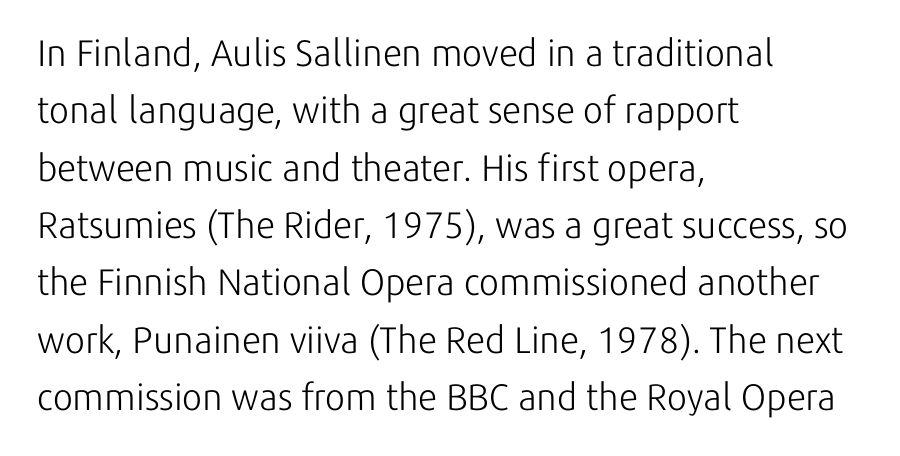
{"serif": "no", "italic": "no", "bold": "no", "weight": "light", "width": "normal", "stroke_contrast": "low", "x_height": "medium", "monospaced": "no", "underline": "no", "align": "left", "line_spacing": "normal", "line_spacing_ratio": 1.55, "letter_spacing": "normal", "letter_spacing_em": 0.0, "glyph_px": 37}
